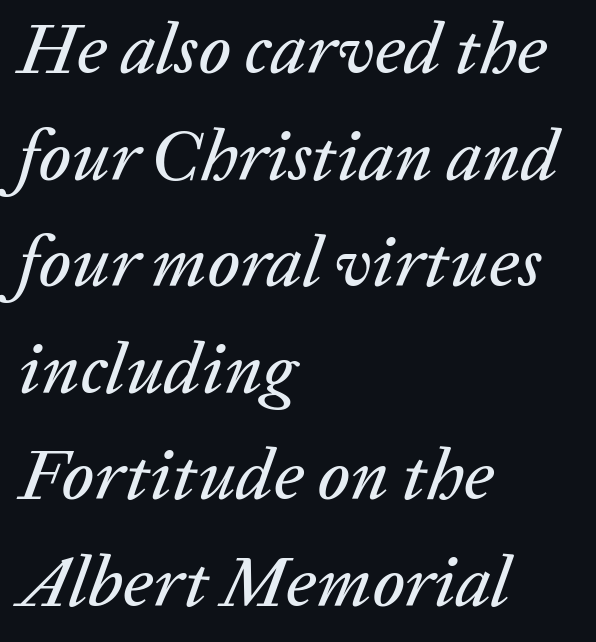
Q: Is the text italic (slanted)? A: Yes, it leans right by about 20 degrees.
Q: Is the text underlined? A: No.
Q: How is the paragraph aligned? A: Left-aligned.
Q: Is the spacing between letters normal or unusually wide? A: Normal.
Q: Is the spacing between lines tight, normal or loose? A: Normal.
Q: Width (condensed, normal, or wide)? A: Normal.
Q: Stroke contrast? A: Low.
Q: x-height? A: Medium.
Q: Monospaced? A: No.
